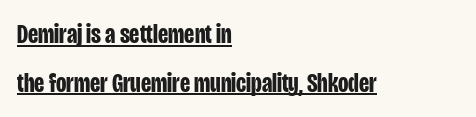
The image shows 27 px bold type, upright; set left-aligned, line spacing 1.8x, normal letter spacing, underlined.
